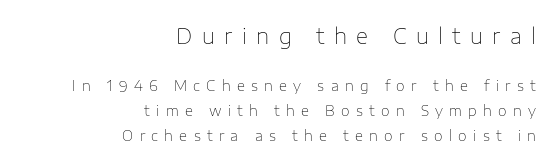
The image shows 21 px text type, upright; set right-aligned, line spacing 1.77x, unusually wide letter spacing (+0.45 em), not underlined; the first (top) block is 1.5x larger.
